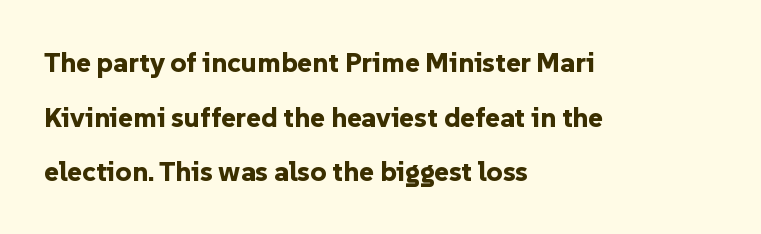
Q: Is the text bold? A: Yes.
Q: Is the text italic (slanted)? A: No, it is upright.
Q: Is the typeface a serif or a sans-serif typeface? A: Sans-serif.
Q: Is the text underlined? A: No.
Q: How is the paragraph aligned? A: Left-aligned.
Q: Is the spacing between letters normal or unusually wide? A: Normal.
Q: Is the spacing between lines tight, normal or loose? A: Loose.
Q: Width (condensed, normal, or wide)? A: Normal.
Q: Stroke contrast? A: Low.
Q: x-height? A: Medium.
Q: Monospaced? A: No.
